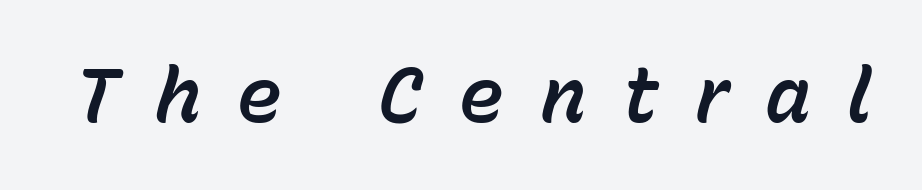
The image shows 77 px text type, italic (leaning right); set unusually wide letter spacing (+0.46 em), not underlined; low stroke contrast and a medium x-height.
